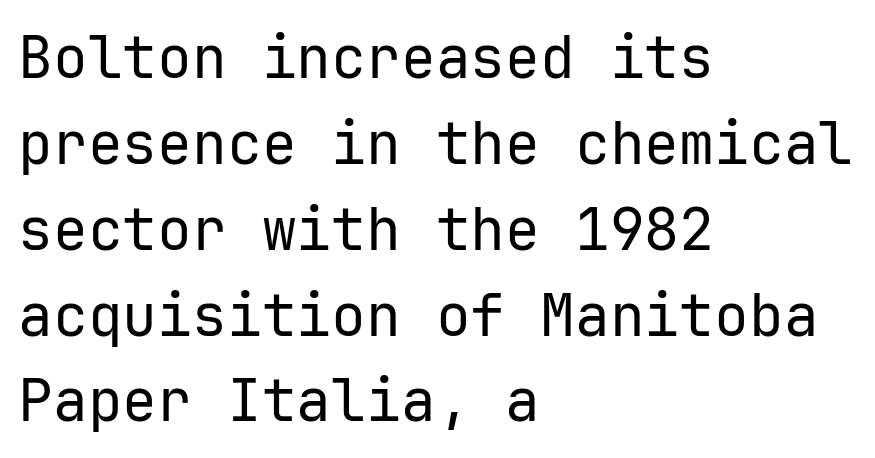
The image shows 58 px regular-weight sans-serif type, upright; set left-aligned, normal line spacing (1.48x), normal letter spacing, not underlined; low stroke contrast and a medium x-height.
